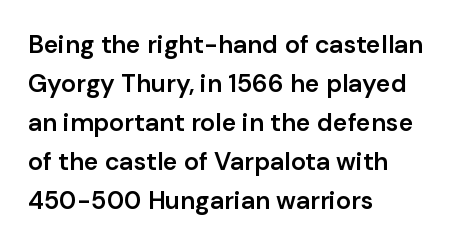
Nope, not italic — everything's standing straight. Semibold letterforms, between regular and bold. A typesetter would call this leading conventional body-copy spacing. Any mark beneath the type? The region is blank. The rendering anchors every line to the left-hand side. Letter spacing: default.
